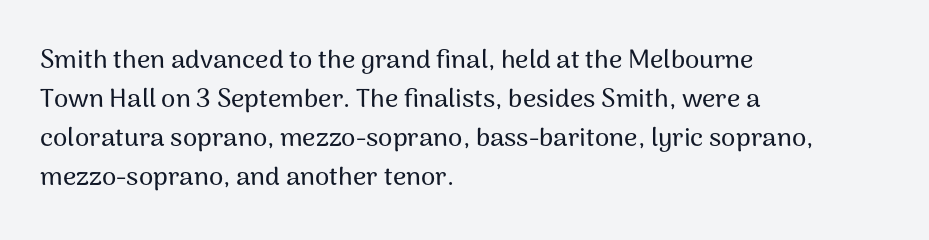
Q: Is the text italic (slanted)? A: No, it is upright.
Q: Is the text underlined? A: No.
Q: How is the paragraph aligned? A: Left-aligned.
Q: Is the spacing between letters normal or unusually wide? A: Normal.
Q: Is the spacing between lines tight, normal or loose? A: Normal.
